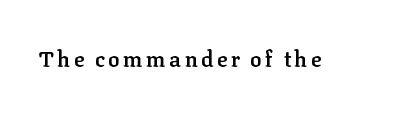
{"italic": "no", "bold": "semi", "underline": "no", "glyph_px": 22}
